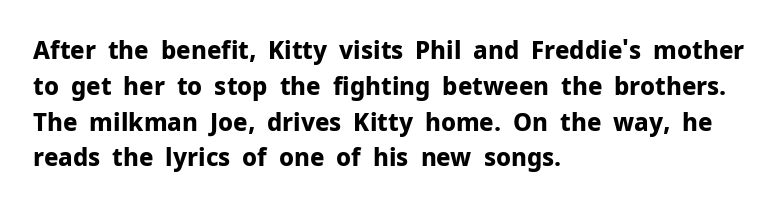
The image shows 24 px bold type, upright; set left-aligned, normal line spacing (1.49x), normal letter spacing, not underlined.
